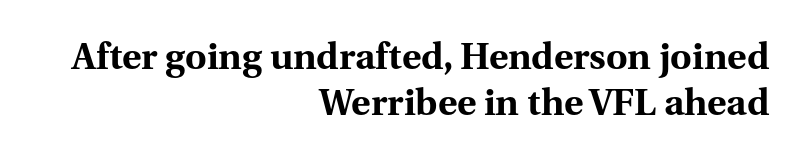
Q: Is the text bold? A: Yes.
Q: Is the text italic (slanted)? A: No, it is upright.
Q: Is the typeface a serif or a sans-serif typeface? A: Serif.
Q: Is the text underlined? A: No.
Q: How is the paragraph aligned? A: Right-aligned.
Q: Is the spacing between letters normal or unusually wide? A: Normal.
Q: Width (condensed, normal, or wide)? A: Normal.
Q: Stroke contrast? A: Medium.
Q: x-height? A: Medium.
Q: Monospaced? A: No.
